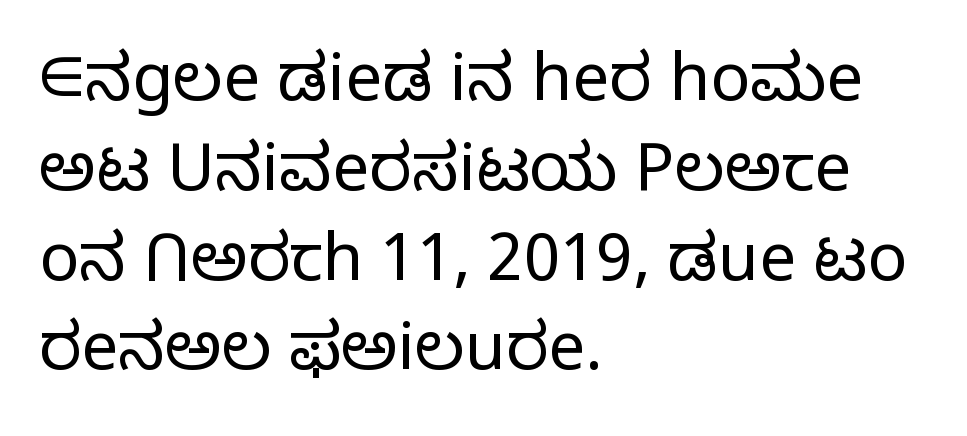
{"serif": "no", "italic": "no", "bold": "no", "weight": "light", "width": "normal", "stroke_contrast": "low", "x_height": "medium", "monospaced": "no", "underline": "no", "align": "left", "line_spacing": "normal", "line_spacing_ratio": 1.36, "letter_spacing": "normal", "letter_spacing_em": 0.0, "glyph_px": 66}
